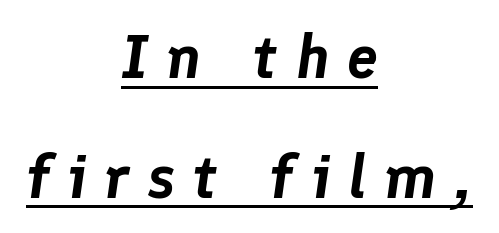
{"italic": "yes", "lean": "right", "slant_degrees": 8, "width": "normal", "stroke_contrast": "low", "x_height": "medium", "monospaced": "no", "underline": "yes", "align": "center", "line_spacing": "loose", "line_spacing_ratio": 1.93, "letter_spacing": "wide", "letter_spacing_em": 0.28, "glyph_px": 62}
